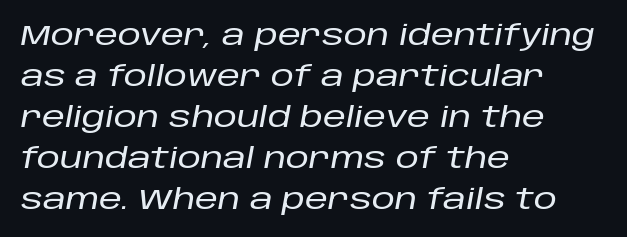
Q: Is the text italic (slanted)? A: Yes, it leans right by about 10 degrees.
Q: Is the text underlined? A: No.
Q: How is the paragraph aligned? A: Left-aligned.
Q: Is the spacing between letters normal or unusually wide? A: Normal.
Q: Is the spacing between lines tight, normal or loose? A: Normal.
Q: Width (condensed, normal, or wide)? A: Normal.
Q: Stroke contrast? A: Low.
Q: x-height? A: Large.
Q: Monospaced? A: No.
